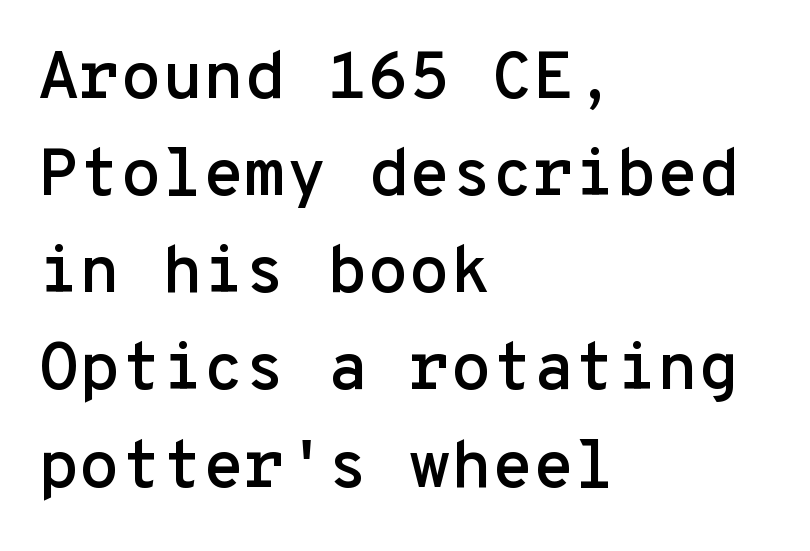
Nobody touched the tracking dial on this one. The text block is weighted toward the left margin, trailing off unevenly rightward. Every character here occupies the same horizontal width, giving the sample a typewriter-like rhythm. Observe the absence of serifs on each vertical stroke in this sample.
